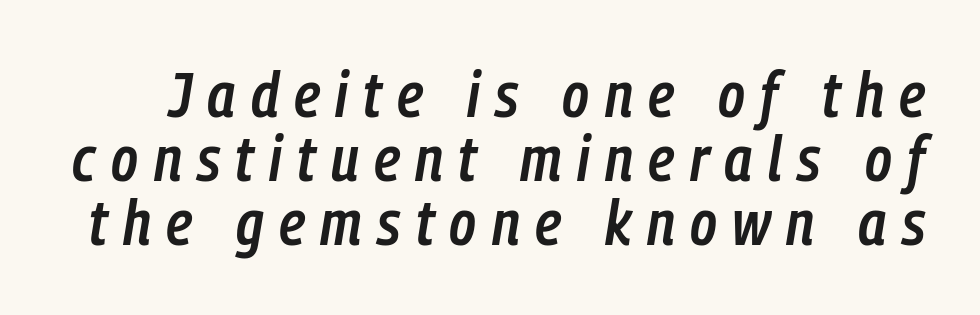
Vertical spacing — tight. Does the lettering tilt? It does — this is italic. Clear beneath every line of the passage. These words are printed semibold, heavier than regular yet not bold. Tracking here is generous; glyphs stand well apart from one another. Looks like regular typesetting: each glyph gets only the width it needs.
